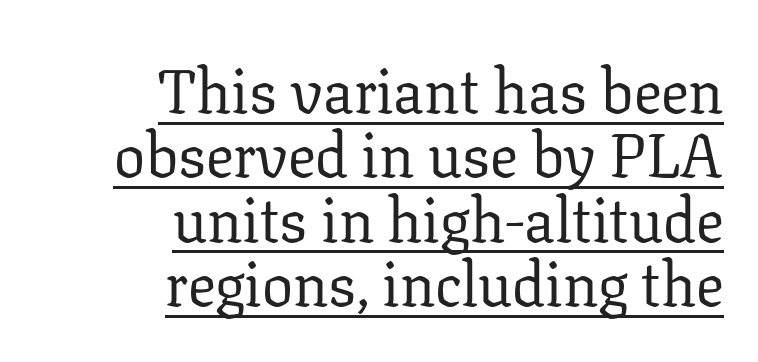
Q: Is the text bold? A: No.
Q: Is the text italic (slanted)? A: No, it is upright.
Q: Is the typeface a serif or a sans-serif typeface? A: Serif.
Q: Is the text underlined? A: Yes.
Q: How is the paragraph aligned? A: Right-aligned.
Q: Is the spacing between letters normal or unusually wide? A: Normal.
Q: Is the spacing between lines tight, normal or loose? A: Tight.
Q: Width (condensed, normal, or wide)? A: Normal.
Q: Stroke contrast? A: Low.
Q: x-height? A: Medium.
Q: Monospaced? A: No.
